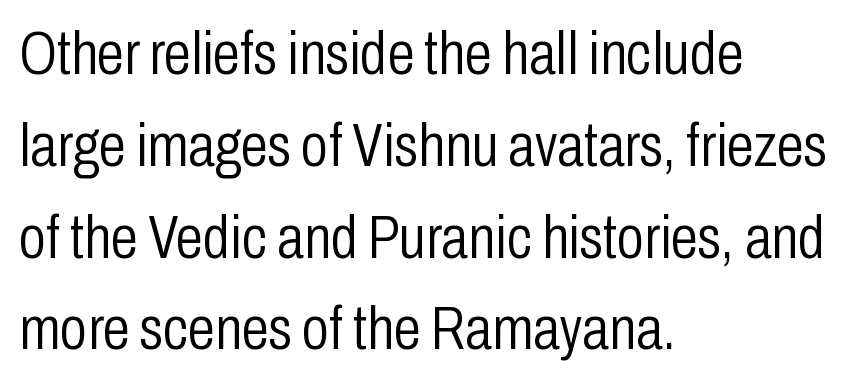
Q: Is the text bold? A: No.
Q: Is the text italic (slanted)? A: No, it is upright.
Q: Is the typeface a serif or a sans-serif typeface? A: Sans-serif.
Q: Is the text underlined? A: No.
Q: How is the paragraph aligned? A: Left-aligned.
Q: Is the spacing between letters normal or unusually wide? A: Normal.
Q: Is the spacing between lines tight, normal or loose? A: Normal.
Q: Width (condensed, normal, or wide)? A: Condensed.
Q: Stroke contrast? A: Low.
Q: x-height? A: Medium.
Q: Monospaced? A: No.
